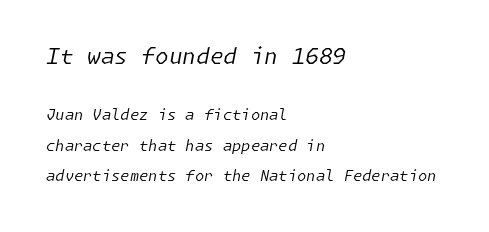
Short note: letters normally spaced. Block one is the big one; block two sits smaller underneath. The typesetter chose a ragged-right arrangement here. The baseline area is clear. Slant detected: the letters are inclined.
